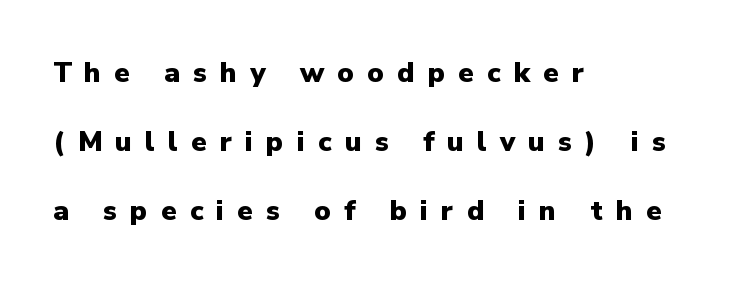
{"serif": "no", "italic": "no", "bold": "yes", "weight": "heavy", "width": "normal", "stroke_contrast": "low", "x_height": "medium", "monospaced": "no", "underline": "no", "align": "left", "line_spacing": "loose", "line_spacing_ratio": 2.46, "letter_spacing": "wide", "letter_spacing_em": 0.47, "glyph_px": 28}
